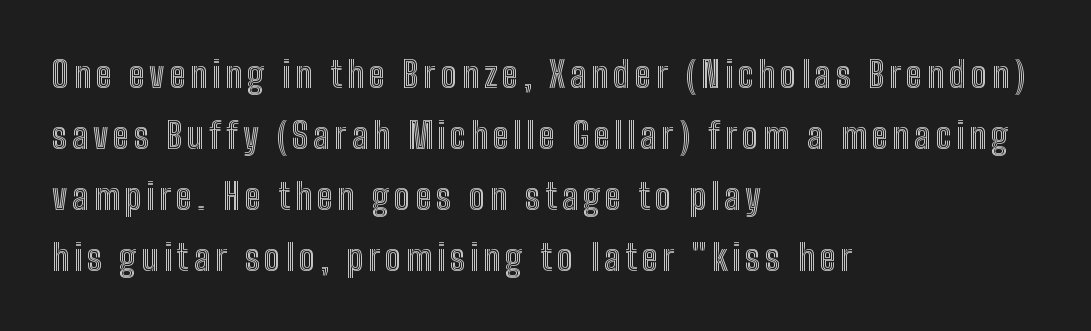
The image shows 36 px condensed type, upright; set left-aligned, normal line spacing (1.69x), not underlined; a medium x-height.
